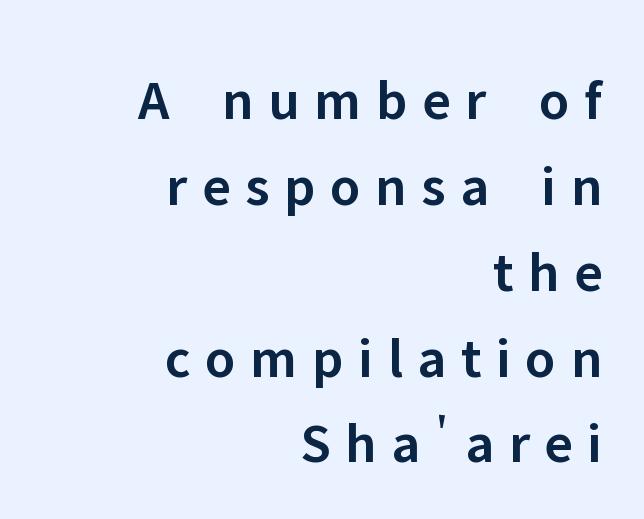
Q: Is the text bold? A: Semi-bold.
Q: Is the text italic (slanted)? A: No, it is upright.
Q: Is the typeface a serif or a sans-serif typeface? A: Sans-serif.
Q: Is the text underlined? A: No.
Q: How is the paragraph aligned? A: Right-aligned.
Q: Is the spacing between letters normal or unusually wide? A: Unusually wide.
Q: Is the spacing between lines tight, normal or loose? A: Normal.
Q: Width (condensed, normal, or wide)? A: Normal.
Q: Stroke contrast? A: Low.
Q: x-height? A: Medium.
Q: Monospaced? A: No.
